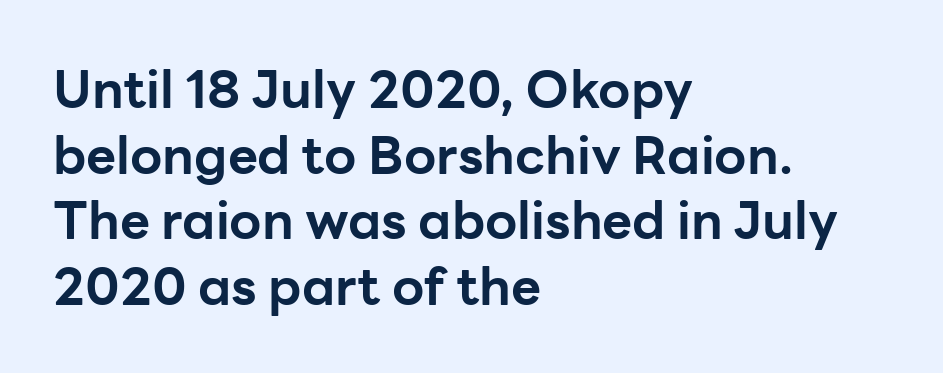
Spacing verdict: proportional, widths tailored to each character. The typesetting leans heavy: a genuine bold. The lines are quadded left. No feet cap the strokes, marking this as sans-serif type. Italic: no, the glyphs are upright roman. Honestly, the letter spacing is just normal — you wouldn't notice it.
